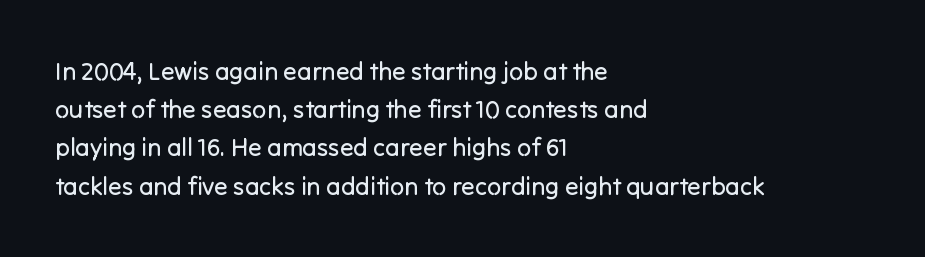
{"italic": "no", "bold": "no", "underline": "no", "align": "left", "line_spacing": "normal", "line_spacing_ratio": 1.53, "letter_spacing": "normal", "letter_spacing_em": 0.0, "glyph_px": 25}
